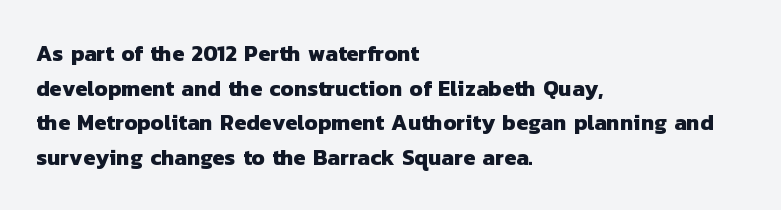
Q: Is the text bold? A: Yes.
Q: Is the text underlined? A: No.
Q: How is the paragraph aligned? A: Left-aligned.
Q: Is the spacing between letters normal or unusually wide? A: Normal.
Q: Is the spacing between lines tight, normal or loose? A: Normal.
